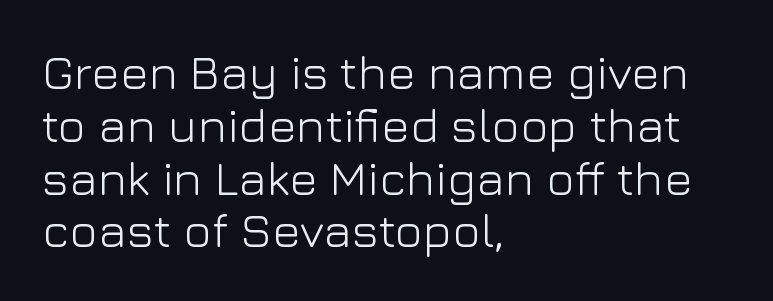
Character widths vary here, with narrow letters taking less room than wide ones. Nothing heavy about these letters — not bold at all. The rendering uses a small line-height, squeezing the rows. Has an underline been added? It has not. Check where the strokes stop: nothing finishes them off — pure sans.
